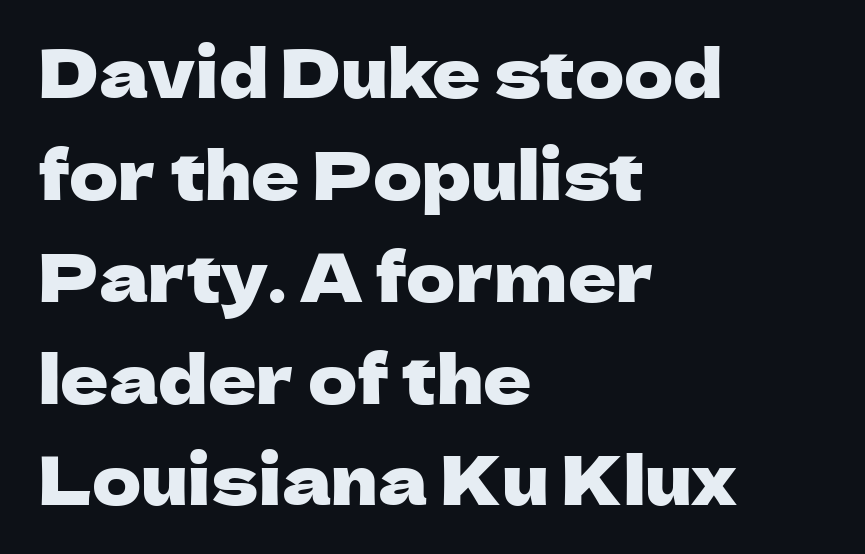
{"serif": "no", "italic": "no", "width": "normal", "stroke_contrast": "low", "x_height": "medium", "monospaced": "no", "underline": "no", "align": "left", "line_spacing": "normal", "line_spacing_ratio": 1.52, "letter_spacing": "normal", "letter_spacing_em": 0.0, "glyph_px": 67}
